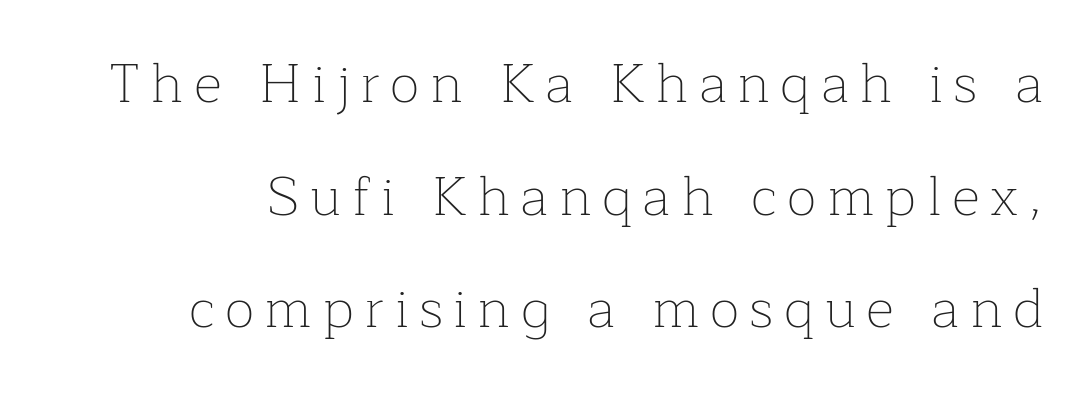
The letters stand straight up with perfectly vertical stems. These lines are rendered in a variable-pitch font. The typeface chosen for these lines features serifs. The space beneath each line is pristine and unruled. The typesetting does not lean heavy: it is not bold.
